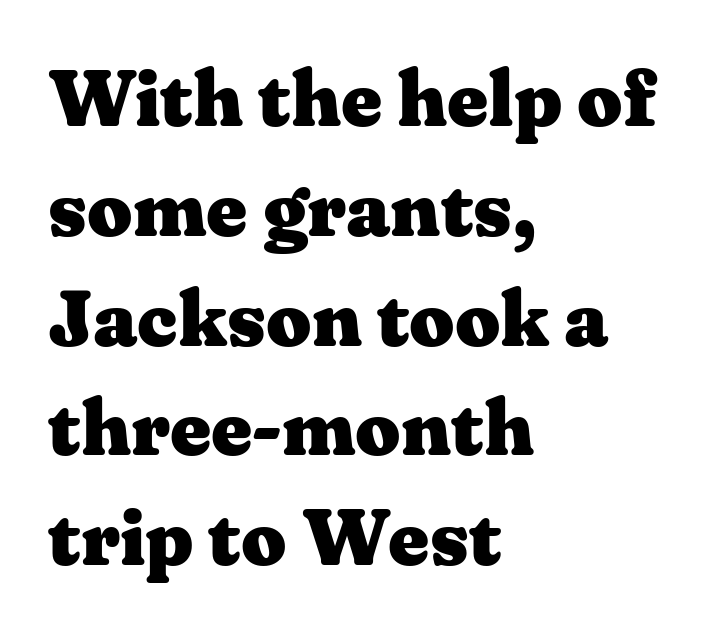
The image shows 79 px heavy, wide serif type, upright; set left-aligned, normal line spacing (1.39x), normal letter spacing, not underlined; medium stroke contrast and a medium x-height.
